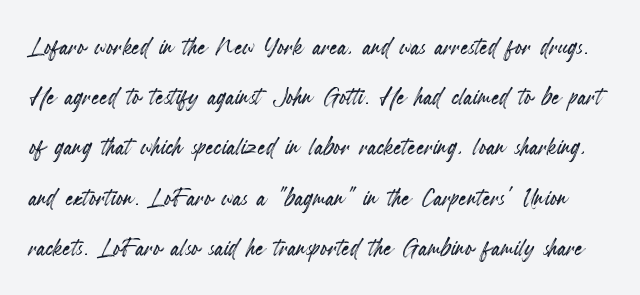
Q: Is the text italic (slanted)? A: Yes.
Q: Is the text underlined? A: No.
Q: Is the spacing between letters normal or unusually wide? A: Normal.
Q: Is the spacing between lines tight, normal or loose? A: Normal.
Q: Width (condensed, normal, or wide)? A: Condensed.
Q: x-height? A: Small.
Q: Monospaced? A: No.
